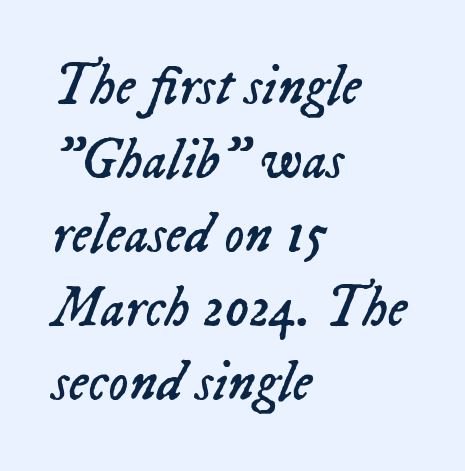
The image shows 56 px regular-weight type, italic (leaning right); set left-aligned, normal line spacing (1.32x), normal letter spacing, not underlined; low stroke contrast and a medium x-height.
